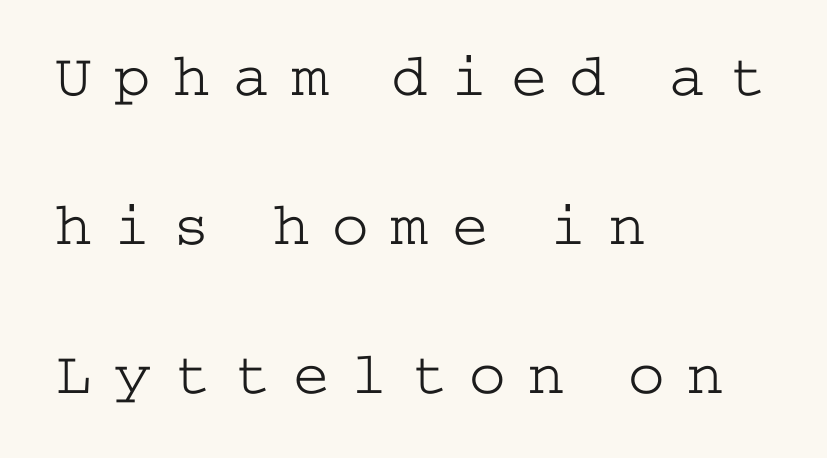
Q: Is the text bold? A: No.
Q: Is the text italic (slanted)? A: No, it is upright.
Q: Is the typeface a serif or a sans-serif typeface? A: Serif.
Q: Is the text underlined? A: No.
Q: How is the paragraph aligned? A: Left-aligned.
Q: Is the spacing between letters normal or unusually wide? A: Unusually wide.
Q: Is the spacing between lines tight, normal or loose? A: Loose.
Q: Width (condensed, normal, or wide)? A: Wide.
Q: Stroke contrast? A: Low.
Q: x-height? A: Medium.
